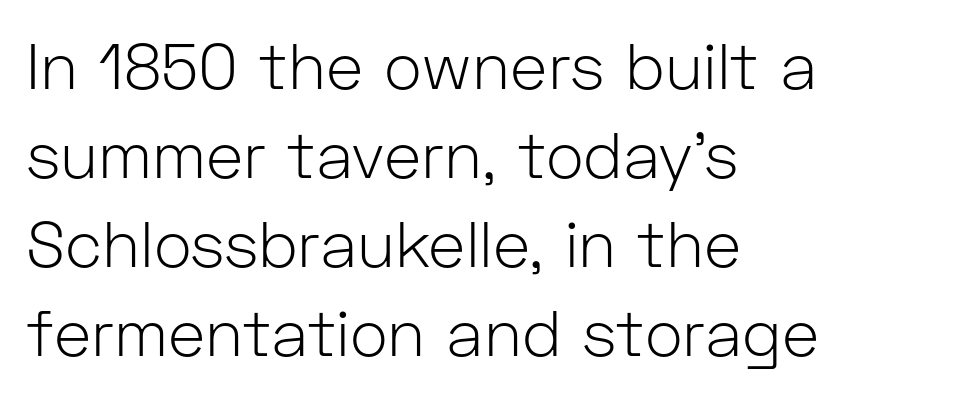
{"serif": "no", "italic": "no", "bold": "no", "weight": "light", "width": "normal", "stroke_contrast": "low", "x_height": "medium", "monospaced": "no", "underline": "no", "align": "left", "line_spacing": "normal", "line_spacing_ratio": 1.39, "letter_spacing": "normal", "letter_spacing_em": 0.0, "glyph_px": 64}
